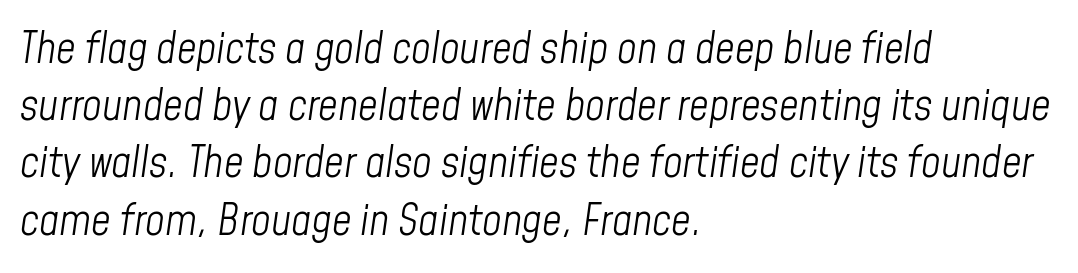
The typeface has the unassuming heft of standard copy or less. The lettering tilts uniformly, giving the passage an italic look. This sample is left-justified, so line endings fall wherever the words run out. Here the glyphs are tracked normally, forming tight word shapes. The space beneath each line is pristine and unruled. The space between consecutive lines is moderate.
